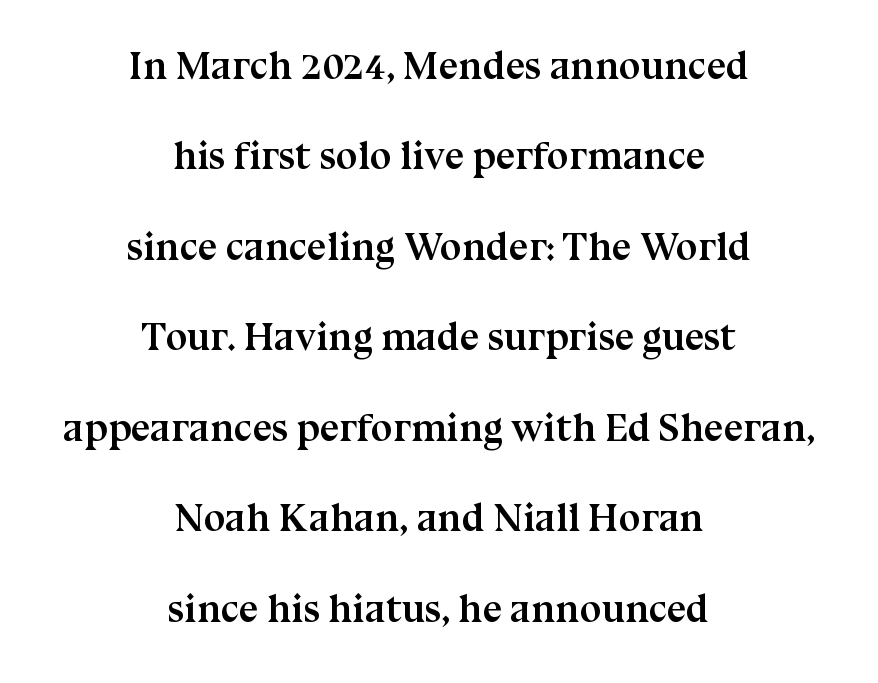
Teacher's note: observe the equal gaps on both sides — that is centered alignment. Does extra space separate the letters? No, they use regular spacing. Heavy-handed strokes throughout: this text is bold. Type style note: has serifs. Proportional: the letters do not fall into vertical columns. Descenders hang freely into open space.
